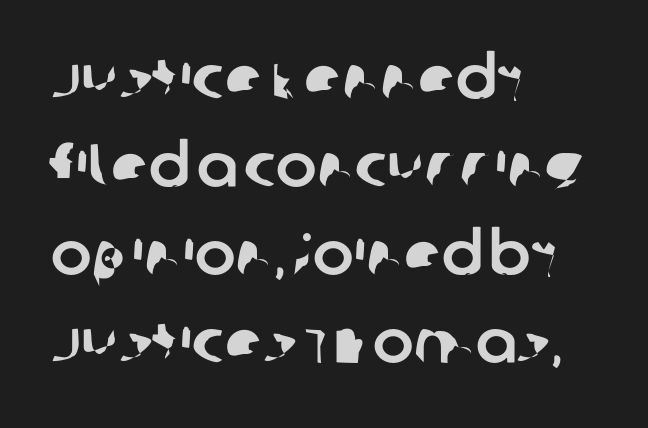
{"serif": "no", "width": "normal", "stroke_contrast": "low", "x_height": "large", "monospaced": "no", "underline": "no", "align": "left", "line_spacing": "normal", "line_spacing_ratio": 1.44, "letter_spacing": "normal", "letter_spacing_em": 0.0, "glyph_px": 61}
